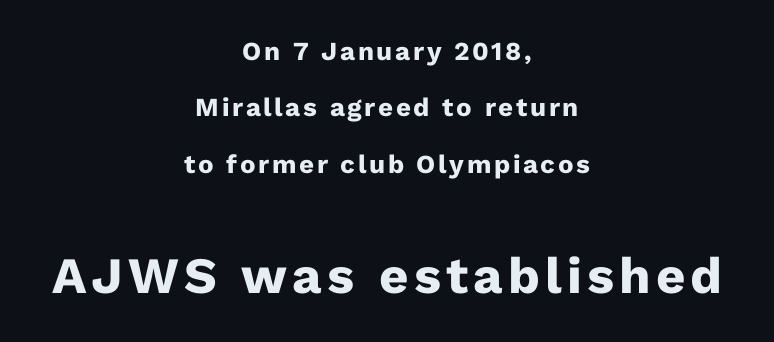
{"serif": "no", "italic": "no", "bold": "yes", "weight": "heavy", "width": "normal", "stroke_contrast": "low", "x_height": "medium", "monospaced": "no", "underline": "no", "align": "center", "line_spacing": "loose", "line_spacing_ratio": 2.17, "larger_block": "second", "size_ratio": 1.96, "glyph_px": 51}
